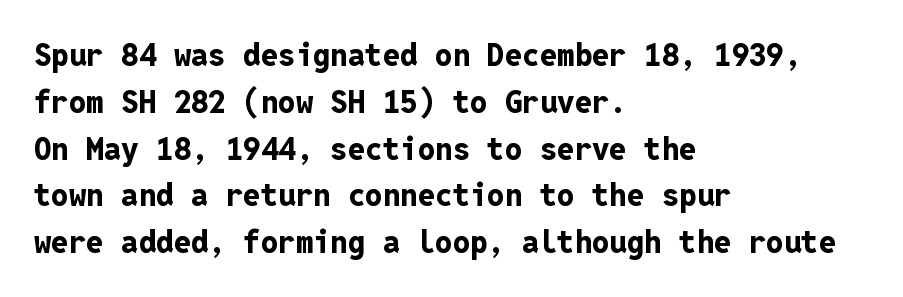
Q: Is the text bold? A: Yes.
Q: Is the text italic (slanted)? A: No, it is upright.
Q: Is the typeface a serif or a sans-serif typeface? A: Sans-serif.
Q: Is the text underlined? A: No.
Q: How is the paragraph aligned? A: Left-aligned.
Q: Is the spacing between letters normal or unusually wide? A: Normal.
Q: Is the spacing between lines tight, normal or loose? A: Normal.
Q: Width (condensed, normal, or wide)? A: Normal.
Q: Stroke contrast? A: Low.
Q: x-height? A: Medium.
Q: Monospaced? A: Yes.
